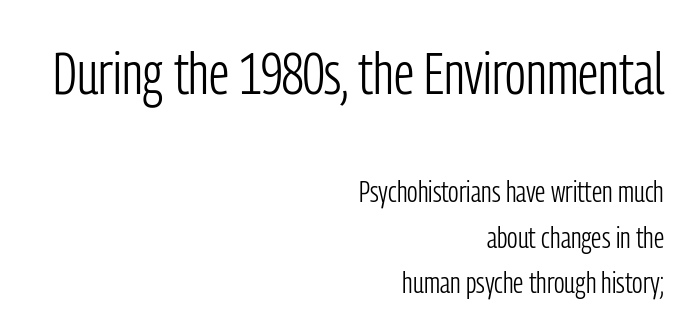
In terms of posture, this sample is upright. Characters follow at the spacing the type designer built in. The face used here is proportionally spaced, like ordinary book or web type. This sample is right-justified, so line beginnings fall wherever the words allow. A typesetter would call this leading conventional body-copy spacing. Is this a sans? Yes — the strokes have no serifs.
